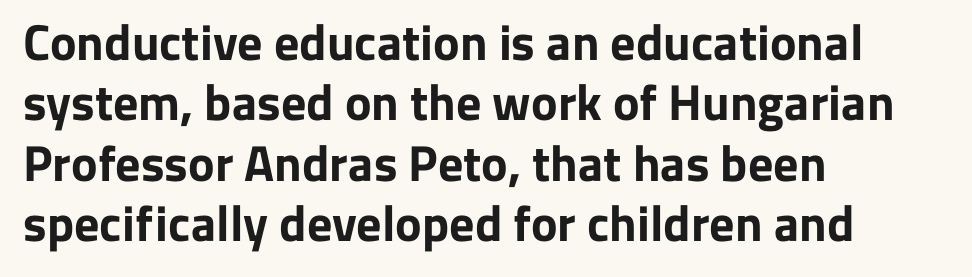
The image shows 50 px bold sans-serif type, upright; set left-aligned, line spacing 1.21x, normal letter spacing, not underlined; low stroke contrast and a medium x-height.
